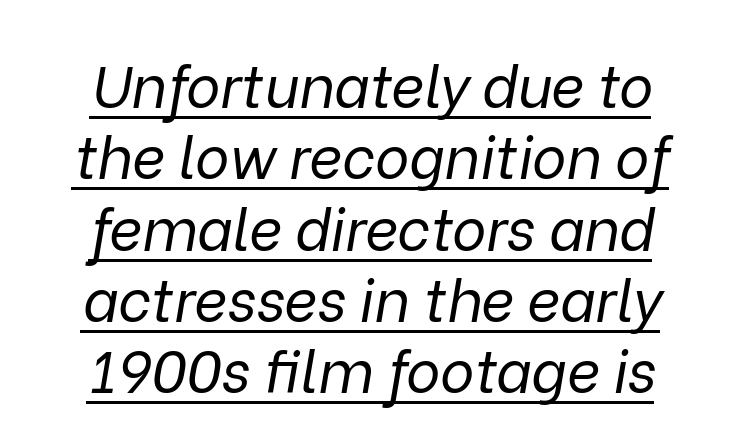
{"italic": "yes", "lean": "right", "slant_degrees": 9, "bold": "no", "weight": "regular", "width": "normal", "stroke_contrast": "low", "x_height": "medium", "monospaced": "no", "underline": "yes", "align": "center", "line_spacing_ratio": 1.23, "letter_spacing": "normal", "letter_spacing_em": 0.0, "glyph_px": 58}
